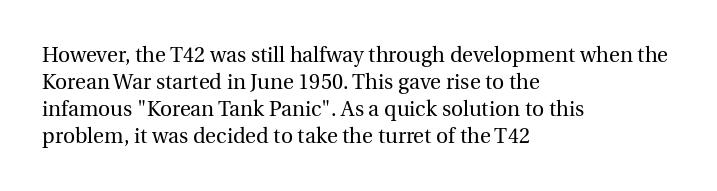
These lines keep a tight, regular rhythm from letter to letter. The rows are spaced the way most documents space them. Nothing heavy about these letters — not bold at all. A roman cut, with each character standing at attention. Check under the words: just untouched page. All the whitespace from short lines collects on the right.
